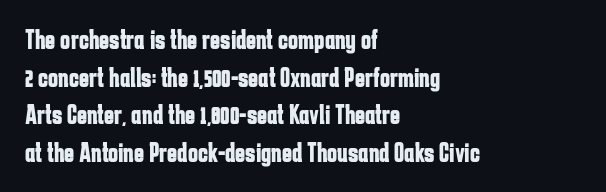
The image shows 27 px bold type, upright; set left-aligned, normal line spacing (1.39x), normal letter spacing, not underlined.
